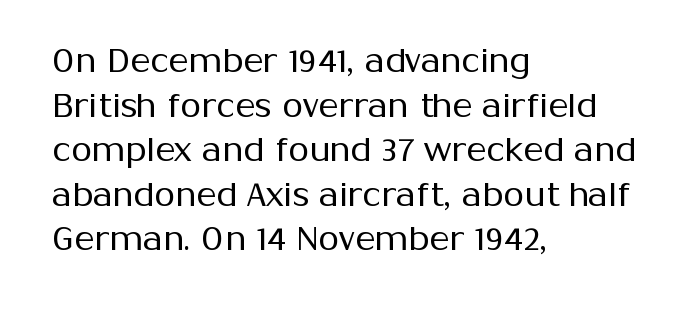
The image shows 34 px regular-weight sans-serif type, upright; set left-aligned, normal line spacing (1.31x), normal letter spacing, not underlined; medium stroke contrast and a medium x-height.
